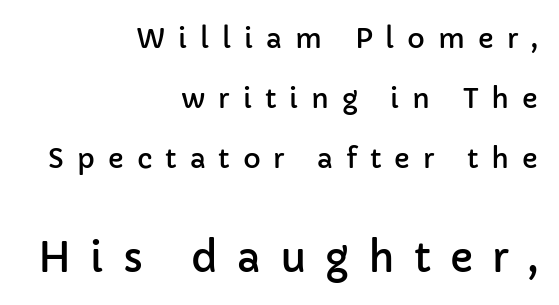
Q: Is the text italic (slanted)? A: No, it is upright.
Q: Is the typeface a serif or a sans-serif typeface? A: Sans-serif.
Q: Is the text underlined? A: No.
Q: How is the paragraph aligned? A: Right-aligned.
Q: Is the spacing between letters normal or unusually wide? A: Unusually wide.
Q: Is the spacing between lines tight, normal or loose? A: Loose.
Q: Which block of text is set in a larger size, the first (top) or the second (bottom)? A: The second (bottom) one.
Q: Width (condensed, normal, or wide)? A: Normal.
Q: Stroke contrast? A: Low.
Q: x-height? A: Medium.
Q: Monospaced? A: No.
